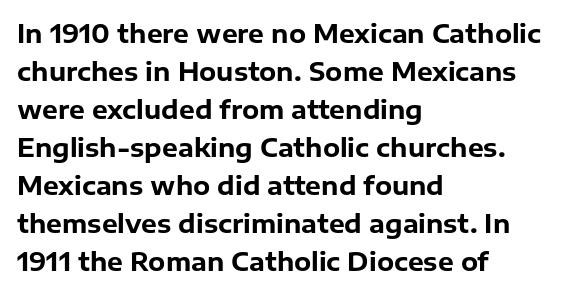
The image shows 25 px bold type, upright; set left-aligned, normal line spacing (1.52x), normal letter spacing, not underlined.
